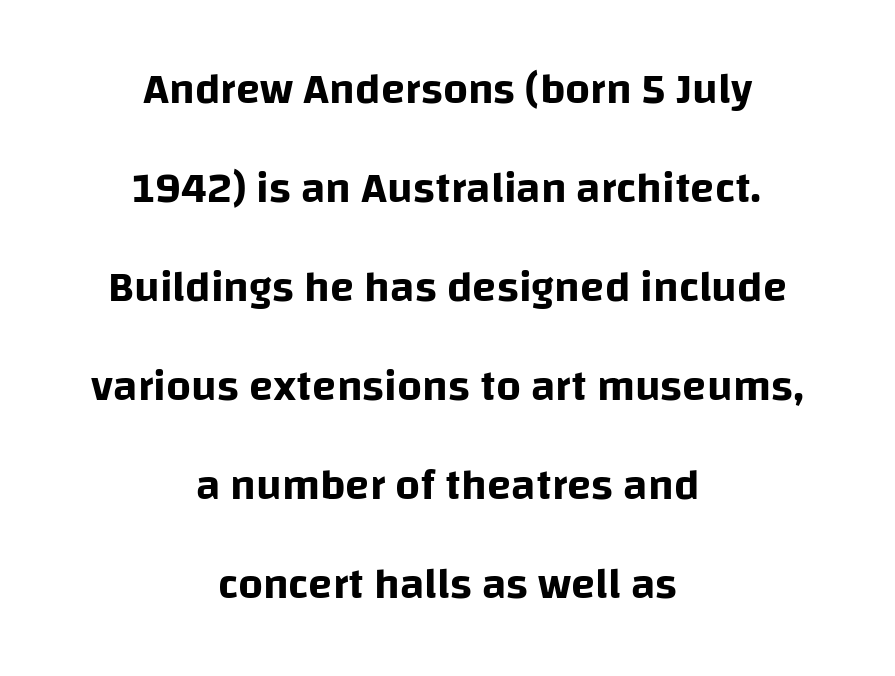
Default kerning and tracking; the words read as compact shapes. Character widths vary here, with narrow letters taking less room than wide ones. The strip under each line holds only bare page. Rendered with straight, roman letterforms. This rendering uses center alignment, leaving both contours irregular but symmetric.
